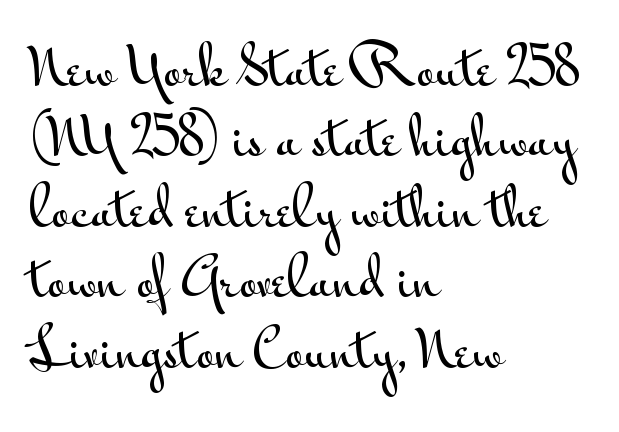
The passage shown has conventional tracking throughout. Serifs: no, the terminals of the letterforms are clean. Looks like regular typesetting: each glyph gets only the width it needs. Line starts are locked; line ends wander. Baseline-to-baseline distance is the conventional proportion of letter height.
